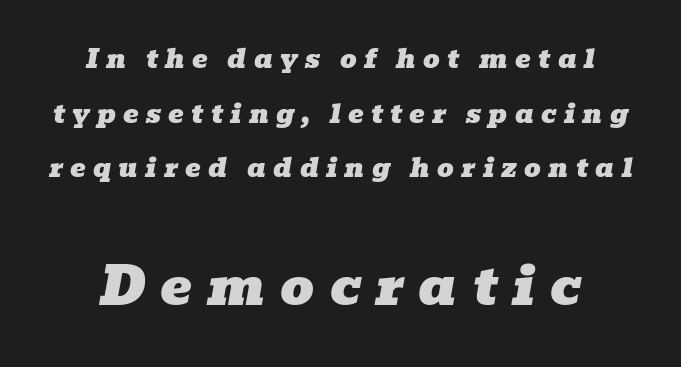
The image shows 53 px wide serif type, italic (leaning right); set centered, loose line spacing (2.1x), unusually wide letter spacing (+0.28 em), not underlined; the second (bottom) block is 2.04x larger; low stroke contrast and a medium x-height.
